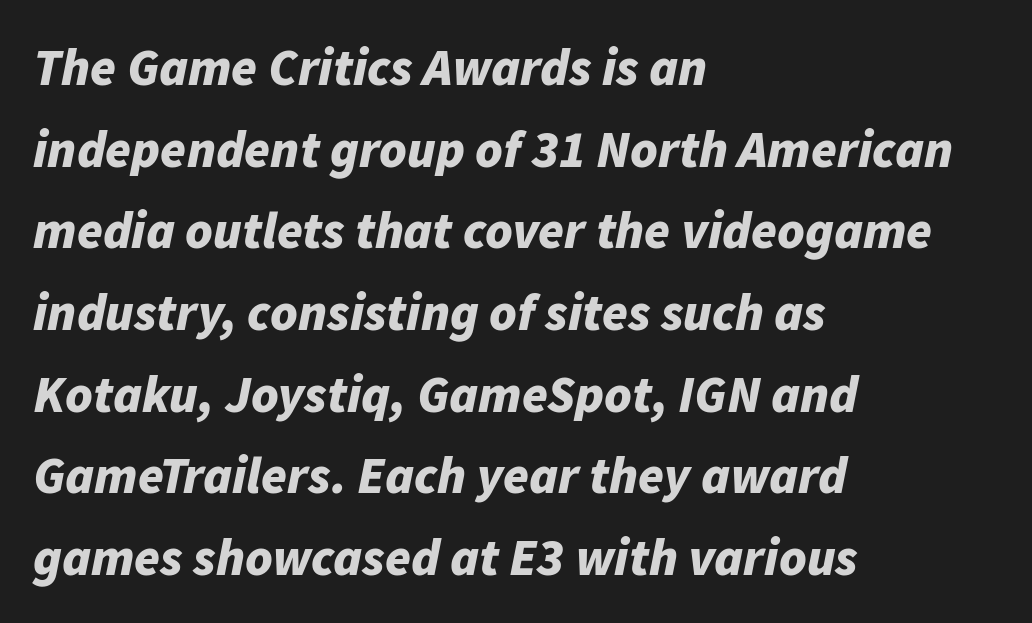
Q: Is the text bold? A: Yes.
Q: Is the text italic (slanted)? A: Yes, it leans right by about 11 degrees.
Q: Is the text underlined? A: No.
Q: How is the paragraph aligned? A: Left-aligned.
Q: Is the spacing between letters normal or unusually wide? A: Normal.
Q: Is the spacing between lines tight, normal or loose? A: Normal.
Q: Width (condensed, normal, or wide)? A: Normal.
Q: Stroke contrast? A: Low.
Q: x-height? A: Medium.
Q: Monospaced? A: No.
